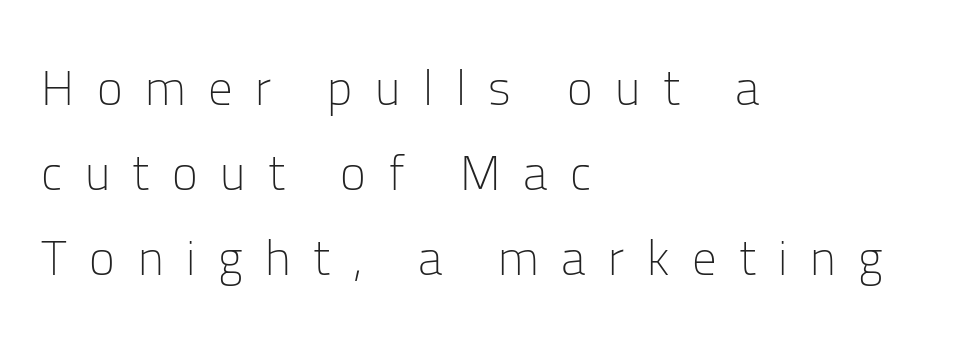
Q: Is the text bold? A: No.
Q: Is the text italic (slanted)? A: No, it is upright.
Q: Is the typeface a serif or a sans-serif typeface? A: Sans-serif.
Q: Is the text underlined? A: No.
Q: How is the paragraph aligned? A: Left-aligned.
Q: Is the spacing between letters normal or unusually wide? A: Unusually wide.
Q: Width (condensed, normal, or wide)? A: Normal.
Q: Stroke contrast? A: Low.
Q: x-height? A: Medium.
Q: Monospaced? A: No.
